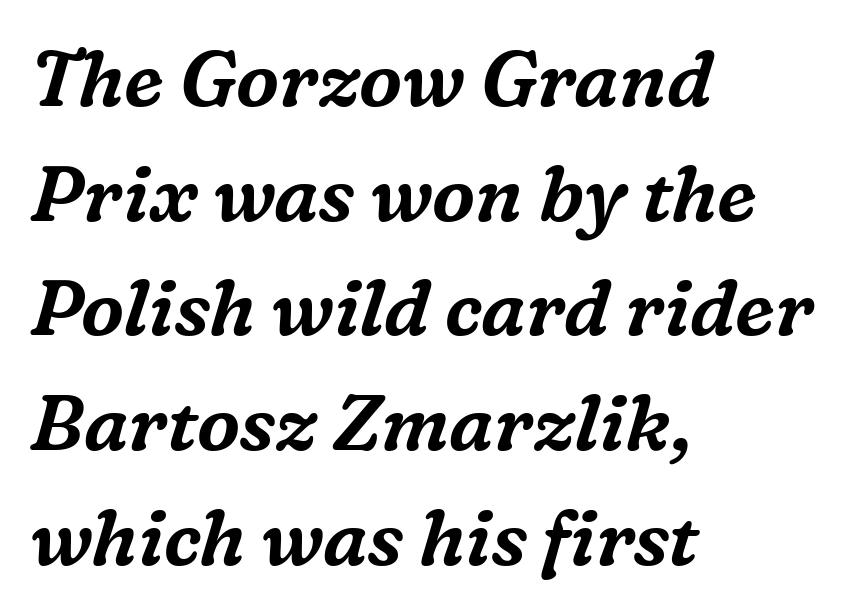
Q: Is the text italic (slanted)? A: Yes, it leans right by about 16 degrees.
Q: Is the typeface a serif or a sans-serif typeface? A: Serif.
Q: Is the text underlined? A: No.
Q: How is the paragraph aligned? A: Left-aligned.
Q: Is the spacing between letters normal or unusually wide? A: Normal.
Q: Is the spacing between lines tight, normal or loose? A: Normal.
Q: Width (condensed, normal, or wide)? A: Normal.
Q: Stroke contrast? A: Medium.
Q: x-height? A: Medium.
Q: Monospaced? A: No.
